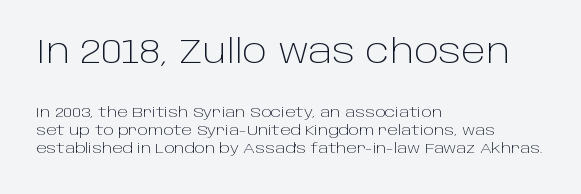
Bare-footed words on every line. The face looks like a standard text weight, possibly lighter. Regarding leading, the lines here are spaced in the standard way. This sample has the flowing, uneven cadence of proportional lettering.
